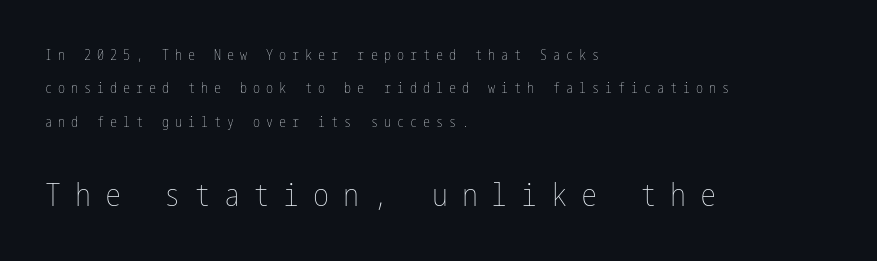
Q: Is the text bold? A: No.
Q: Is the text italic (slanted)? A: No, it is upright.
Q: Is the text underlined? A: No.
Q: How is the paragraph aligned? A: Left-aligned.
Q: Is the spacing between letters normal or unusually wide? A: Unusually wide.
Q: Is the spacing between lines tight, normal or loose? A: Loose.
Q: Which block of text is set in a larger size, the first (top) or the second (bottom)? A: The second (bottom) one.
Q: Width (condensed, normal, or wide)? A: Condensed.
Q: Stroke contrast? A: Low.
Q: x-height? A: Medium.
